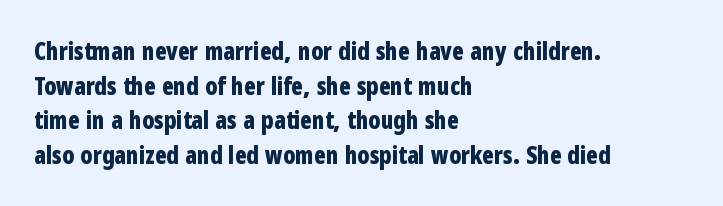
Rule under the text: the space is simply empty. Nothing unusual about the tracking: characters are spaced as the font intends. Leading: standard. This sample uses an upright cut, with every glyph sitting square on the baseline. Set as a true bold cut, around the 700 mark. Line beginnings align vertically; line endings do not.
